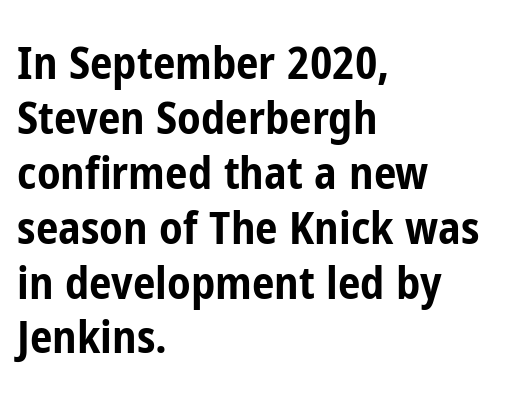
Q: Is the text bold? A: Yes.
Q: Is the text italic (slanted)? A: No, it is upright.
Q: Is the typeface a serif or a sans-serif typeface? A: Sans-serif.
Q: Is the text underlined? A: No.
Q: How is the paragraph aligned? A: Left-aligned.
Q: Is the spacing between letters normal or unusually wide? A: Normal.
Q: Width (condensed, normal, or wide)? A: Condensed.
Q: Stroke contrast? A: Low.
Q: x-height? A: Medium.
Q: Monospaced? A: No.
